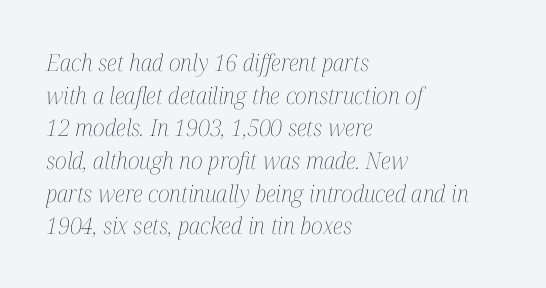
Q: Is the text bold? A: No.
Q: Is the text italic (slanted)? A: Yes, it leans right by about 12 degrees.
Q: Is the text underlined? A: No.
Q: How is the paragraph aligned? A: Left-aligned.
Q: Is the spacing between letters normal or unusually wide? A: Normal.
Q: Is the spacing between lines tight, normal or loose? A: Normal.
